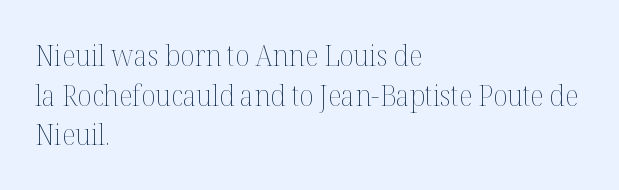
If you drew a ruler down the left edge, every line would touch it. Caption: face not bold, strokes unweighted. Tracking here is standard; glyphs follow each other at the usual distance. The rendering uses natural spacing where letterforms have individual widths.
